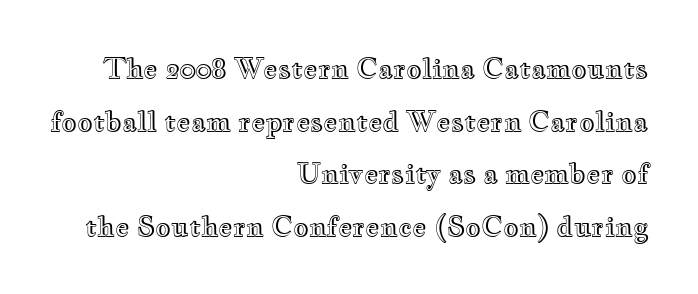
Q: Is the text italic (slanted)? A: No, it is upright.
Q: Is the text underlined? A: No.
Q: How is the paragraph aligned? A: Right-aligned.
Q: Is the spacing between letters normal or unusually wide? A: Normal.
Q: Is the spacing between lines tight, normal or loose? A: Loose.
